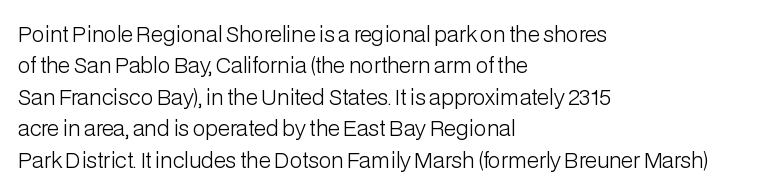
Each row of text sits above clean, open space. Italic? Not at all — the glyphs are vertical. Typeset ragged right — the left edge is the straight one. Each word holds together tightly as a unit, with standard inter-letter gaps. Interline gaps are of average width in this sample.
